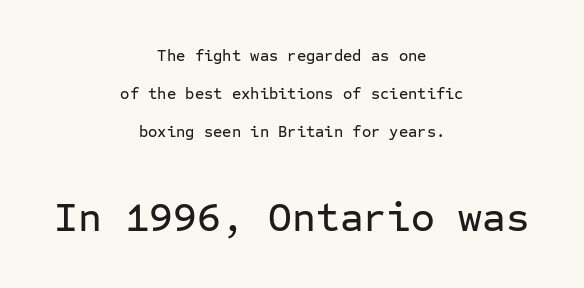
Where is the straight margin? There isn't one; the lines are centered. A typesetter would mark this as roman, not italic. A typesetter would call this monospace, since all characters share one set width. Only glyphs here, with clear space below each row. You can tell from the bare stems that sans-serif type was used. A great deal of white space separates one row of letters from the next.
